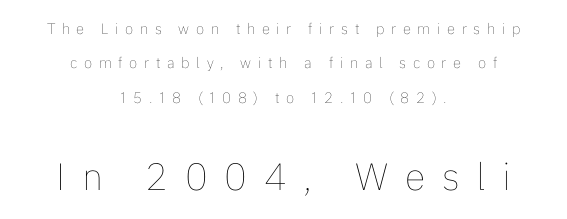
Q: Is the text bold? A: No.
Q: Is the text italic (slanted)? A: No, it is upright.
Q: Is the text underlined? A: No.
Q: How is the paragraph aligned? A: Centered.
Q: Is the spacing between letters normal or unusually wide? A: Unusually wide.
Q: Is the spacing between lines tight, normal or loose? A: Loose.
Q: Which block of text is set in a larger size, the first (top) or the second (bottom)? A: The second (bottom) one.
Q: Width (condensed, normal, or wide)? A: Normal.
Q: Stroke contrast? A: Low.
Q: x-height? A: Medium.
Q: Monospaced? A: No.
